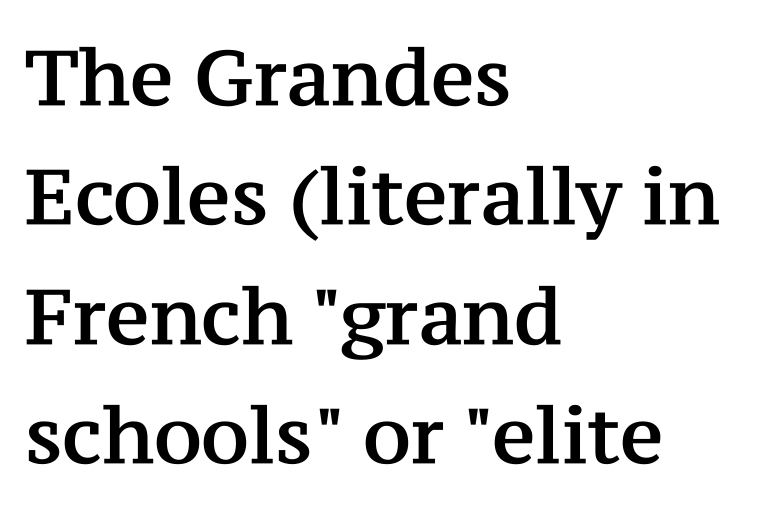
Caption: standard tracking, unaltered. The lettering holds an erect, upright posture throughout. Where is the straight margin? On the left. The face used here is seriffed, in the tradition of book romans. Each new line begins a customary step beneath the previous one. Note the varied advance widths — an 'i' is clearly narrower than an 'm'.
